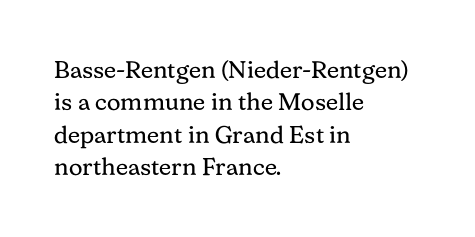
The typesetter chose a ragged-right arrangement here. In terms of letterspacing, this is plain default setting. Descenders hang freely into open space. A typesetter would call this leading conventional body-copy spacing. Stems and bowls with no extra thickness — not bold.
